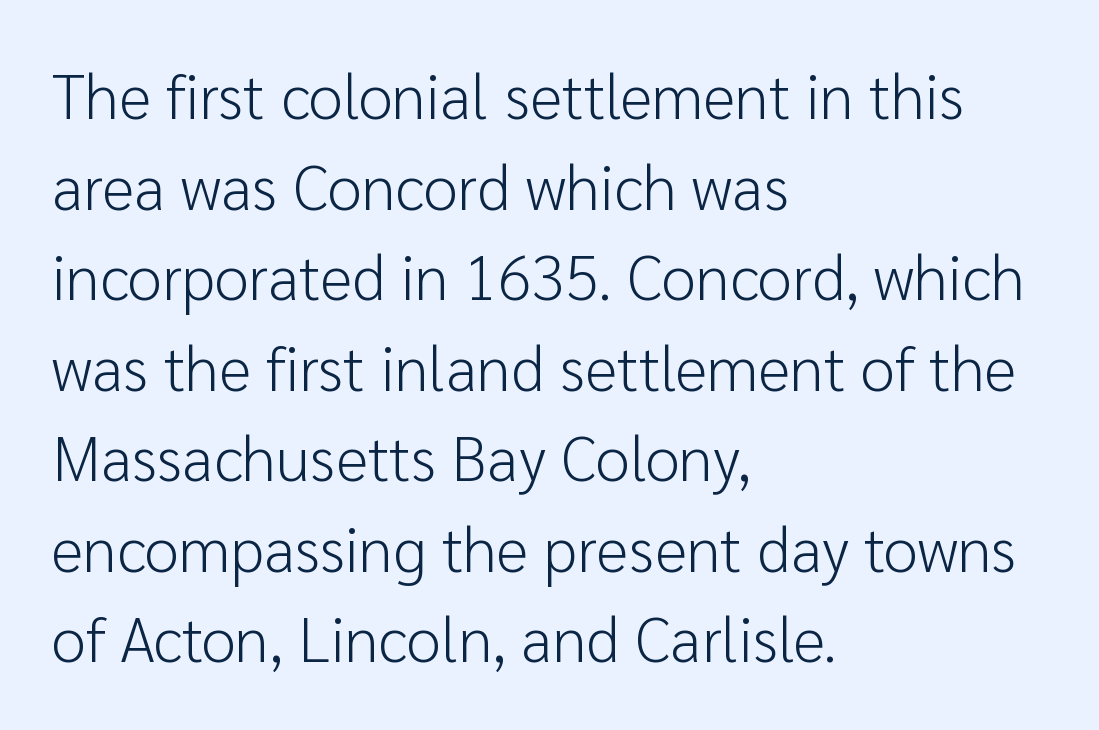
The image shows 62 px light sans-serif type, upright; set left-aligned, normal line spacing (1.46x), normal letter spacing, not underlined; low stroke contrast and a medium x-height.
